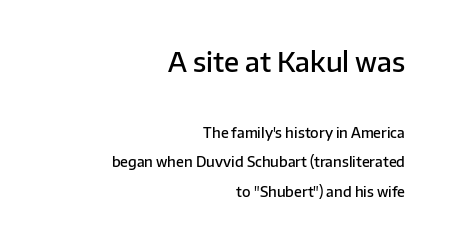
The image shows 27 px text type, upright; set right-aligned, loose line spacing (2.11x), normal letter spacing, not underlined; the first (top) block is 1.93x larger.
